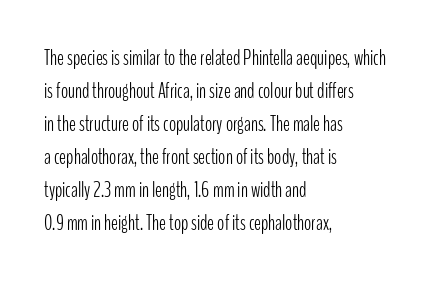
The image shows 21 px text type, upright; set left-aligned, normal line spacing (1.57x), normal letter spacing, not underlined.
